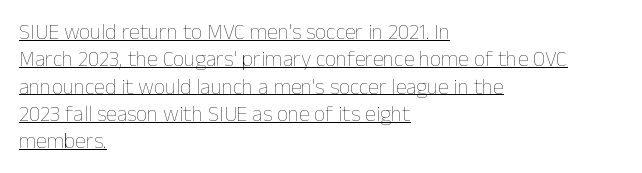
The image shows 22 px text type, upright; set left-aligned, line spacing 1.24x, normal letter spacing, underlined.
